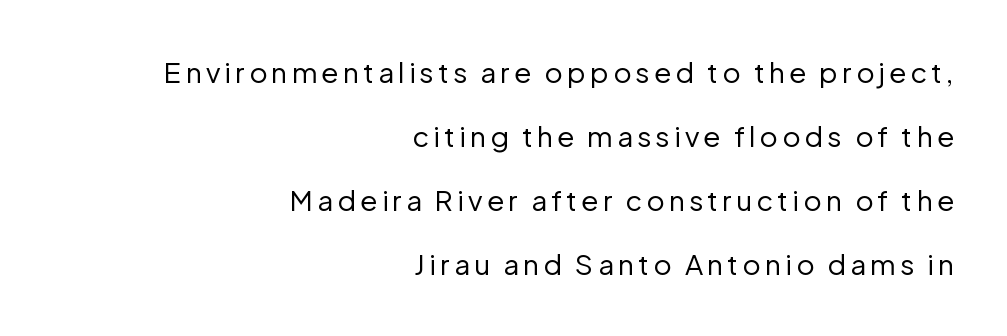
Q: Is the text bold? A: No.
Q: Is the text italic (slanted)? A: No, it is upright.
Q: Is the typeface a serif or a sans-serif typeface? A: Sans-serif.
Q: Is the text underlined? A: No.
Q: How is the paragraph aligned? A: Right-aligned.
Q: Is the spacing between lines tight, normal or loose? A: Loose.
Q: Width (condensed, normal, or wide)? A: Normal.
Q: Stroke contrast? A: Low.
Q: x-height? A: Medium.
Q: Monospaced? A: No.
